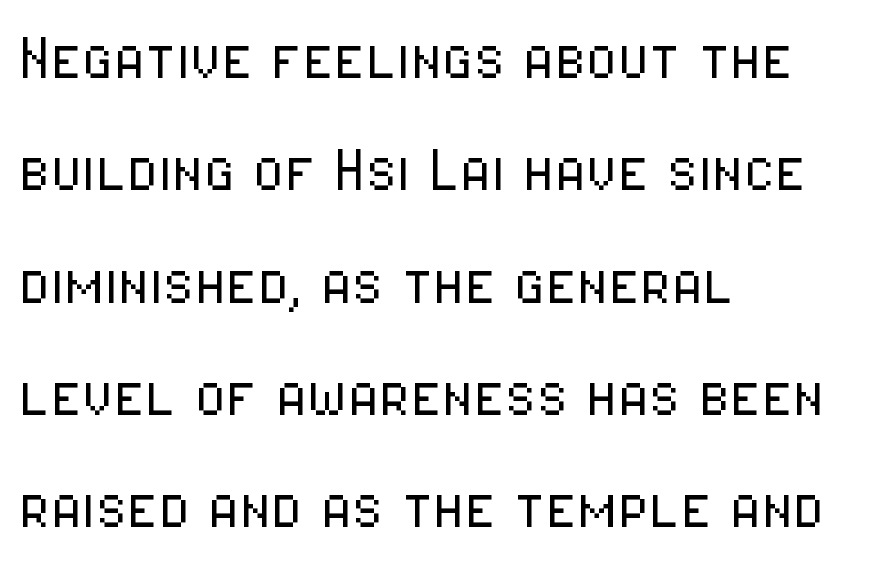
{"serif": "no", "italic": "no", "bold": "no", "weight": "light", "width": "condensed", "stroke_contrast": "low", "x_height": "medium", "monospaced": "no", "underline": "no", "align": "left", "line_spacing": "normal", "line_spacing_ratio": 1.56, "letter_spacing": "normal", "letter_spacing_em": 0.0, "glyph_px": 72}
